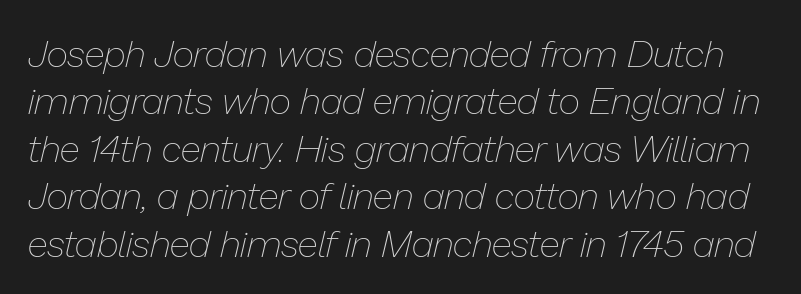
The image shows 38 px thin type, italic (leaning right); set normal line spacing (1.25x), normal letter spacing, not underlined; low stroke contrast and a medium x-height.
